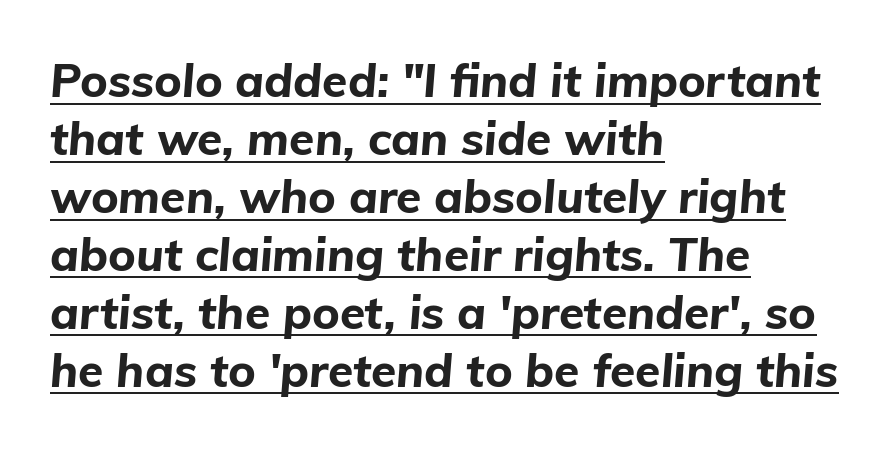
{"italic": "yes", "lean": "right", "slant_degrees": 5, "bold": "yes", "weight": "bold", "width": "normal", "stroke_contrast": "low", "x_height": "medium", "monospaced": "no", "underline": "yes", "align": "left", "line_spacing": "normal", "line_spacing_ratio": 1.26, "letter_spacing": "normal", "letter_spacing_em": 0.0, "glyph_px": 46}
